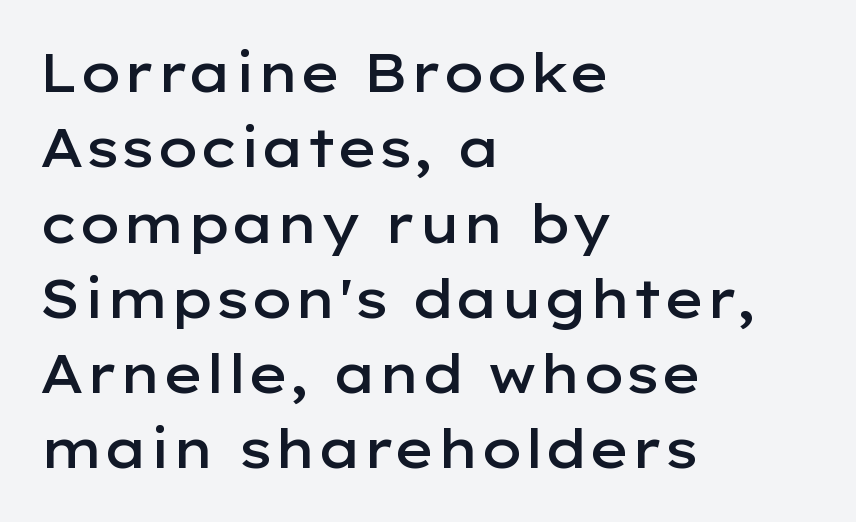
Q: Is the text bold? A: Semi-bold.
Q: Is the text italic (slanted)? A: No, it is upright.
Q: Is the typeface a serif or a sans-serif typeface? A: Sans-serif.
Q: Is the text underlined? A: No.
Q: How is the paragraph aligned? A: Left-aligned.
Q: Is the spacing between letters normal or unusually wide? A: Normal.
Q: Is the spacing between lines tight, normal or loose? A: Normal.
Q: Width (condensed, normal, or wide)? A: Wide.
Q: Stroke contrast? A: Low.
Q: x-height? A: Medium.
Q: Monospaced? A: No.
